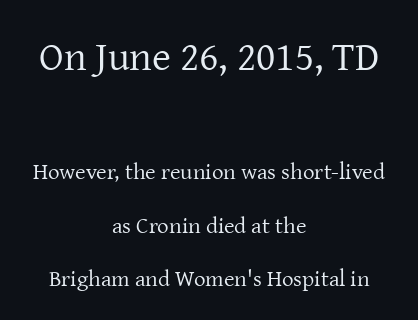
Words float on clear page, feet unadorned. Does the copy run flush right? No — it is centered line by line. Does the leading feel generous? Absolutely, it's lavish. Yep, those are serifs on the letters. Every stem runs plumb, perpendicular to the baseline.
